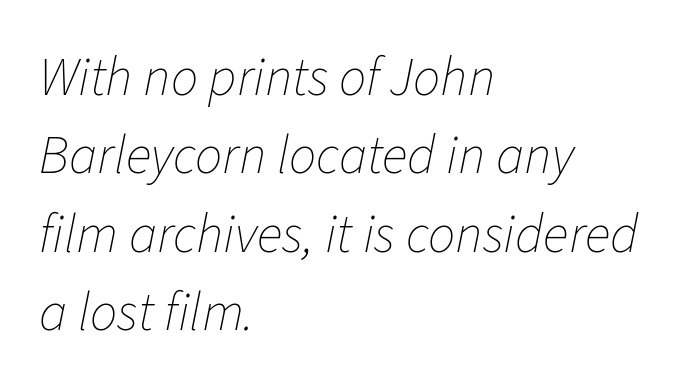
The rendering applies a slant to the glyphs. Weight: in the light-to-regular range. Teacher's note: observe the even left margin — that is flush-left alignment. These lines are rendered in a variable-pitch font. Quick note: underline off. Look at the tracking — it's just the regular setting, nothing added.
